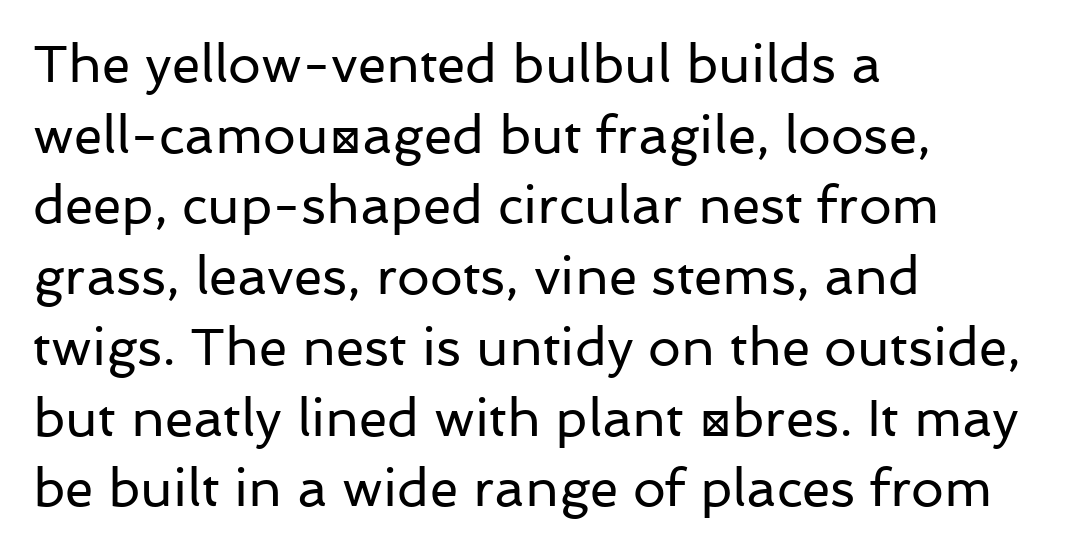
{"serif": "no", "italic": "no", "bold": "no", "weight": "regular", "width": "normal", "stroke_contrast": "low", "x_height": "medium", "monospaced": "no", "underline": "no", "align": "left", "line_spacing": "normal", "line_spacing_ratio": 1.36, "letter_spacing": "normal", "letter_spacing_em": 0.0, "glyph_px": 52}
